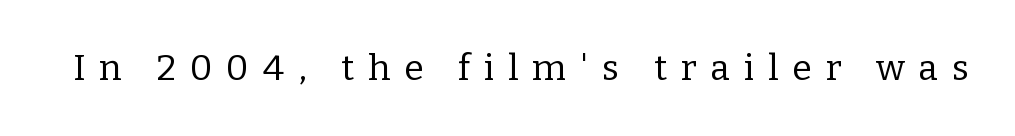
{"serif": "yes", "italic": "no", "bold": "no", "weight": "regular", "width": "normal", "stroke_contrast": "low", "x_height": "medium", "monospaced": "no", "underline": "no", "letter_spacing": "wide", "letter_spacing_em": 0.38, "glyph_px": 36}
